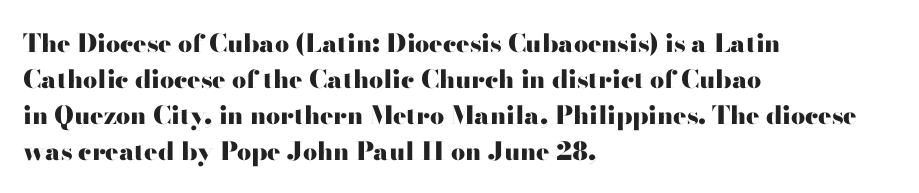
The image shows 25 px bold type, upright; set left-aligned, normal line spacing (1.44x), normal letter spacing, not underlined.
